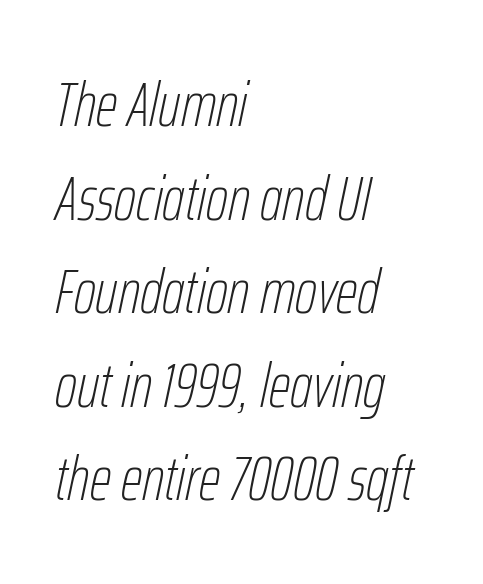
{"italic": "yes", "lean": "right", "slant_degrees": 12, "bold": "no", "weight": "thin", "width": "condensed", "stroke_contrast": "low", "x_height": "medium", "monospaced": "no", "underline": "no", "align": "left", "line_spacing": "normal", "line_spacing_ratio": 1.51, "letter_spacing": "normal", "letter_spacing_em": 0.0, "glyph_px": 62}
